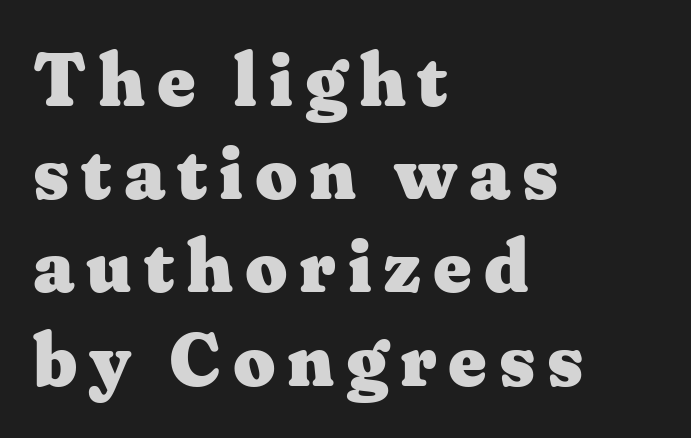
{"serif": "yes", "italic": "no", "bold": "yes", "weight": "heavy", "width": "wide", "stroke_contrast": "medium", "x_height": "medium", "monospaced": "no", "underline": "no", "align": "left", "line_spacing": "normal", "line_spacing_ratio": 1.26, "glyph_px": 74}
